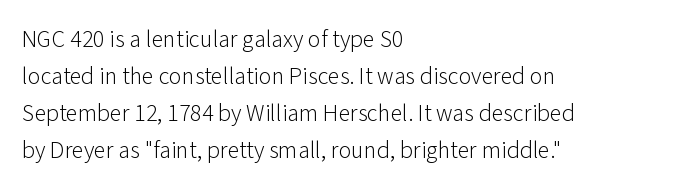
{"italic": "no", "bold": "no", "underline": "no", "align": "left", "line_spacing": "normal", "line_spacing_ratio": 1.54, "letter_spacing": "normal", "letter_spacing_em": 0.0, "glyph_px": 24}
